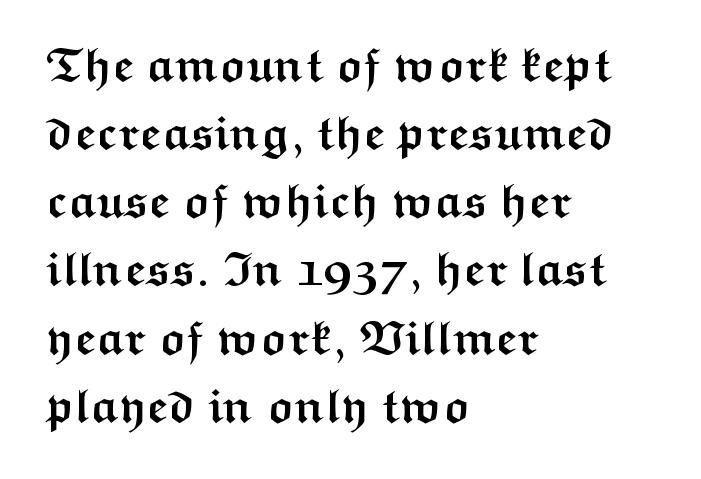
The image shows 47 px semibold, wide sans-serif type, upright; set left-aligned, normal line spacing (1.45x), normal letter spacing, not underlined; medium stroke contrast and a medium x-height.
